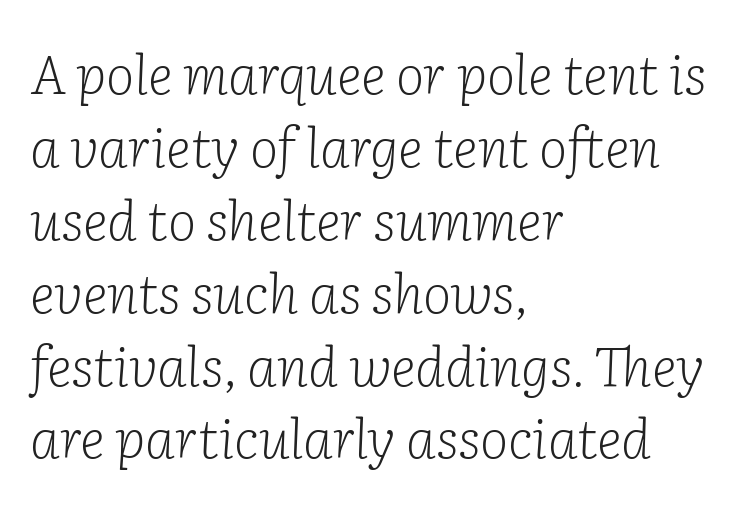
On a weight scale, this lands at 450 or below. Compared with typical paragraphs, the rows here are spaced about the same. Looking at the ascenders, they clearly lean. Compared with typical body copy, the letter spacing here is the same.
